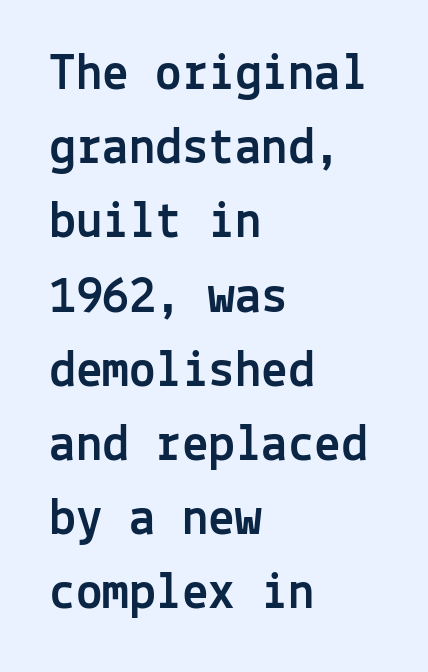
{"serif": "no", "italic": "no", "width": "normal", "x_height": "medium", "monospaced": "yes", "underline": "no", "align": "left", "line_spacing": "normal", "line_spacing_ratio": 1.4, "letter_spacing": "normal", "letter_spacing_em": 0.0, "glyph_px": 53}
